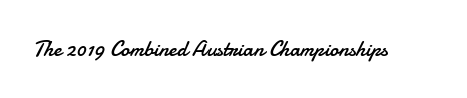
The space directly below the letters is spotless. The line texture is even and compact thanks to regular tracking. These glyphs show unthickened strokes, regular width or finer.
